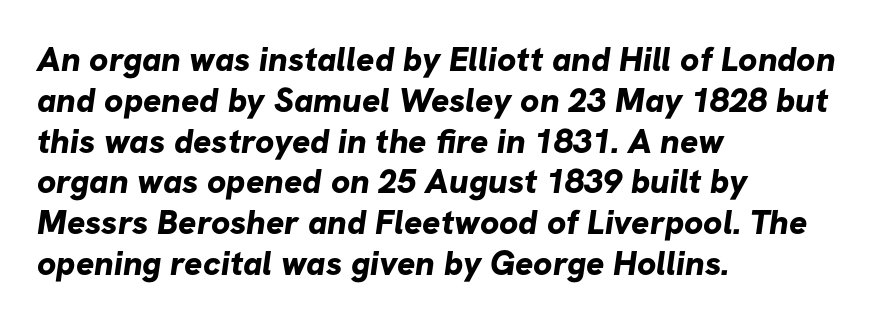
Q: Is the text bold? A: Yes.
Q: Is the typeface a serif or a sans-serif typeface? A: Sans-serif.
Q: Is the text underlined? A: No.
Q: How is the paragraph aligned? A: Left-aligned.
Q: Is the spacing between letters normal or unusually wide? A: Normal.
Q: Width (condensed, normal, or wide)? A: Normal.
Q: Stroke contrast? A: Low.
Q: x-height? A: Medium.
Q: Monospaced? A: No.
